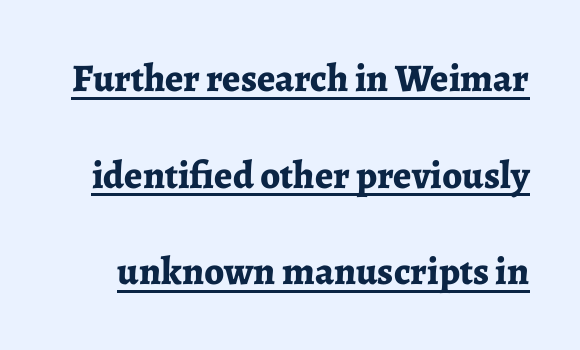
Q: Is the text bold? A: Yes.
Q: Is the text italic (slanted)? A: No, it is upright.
Q: Is the typeface a serif or a sans-serif typeface? A: Serif.
Q: Is the text underlined? A: Yes.
Q: Is the spacing between letters normal or unusually wide? A: Normal.
Q: Is the spacing between lines tight, normal or loose? A: Loose.
Q: Width (condensed, normal, or wide)? A: Normal.
Q: Stroke contrast? A: Low.
Q: x-height? A: Medium.
Q: Monospaced? A: No.
